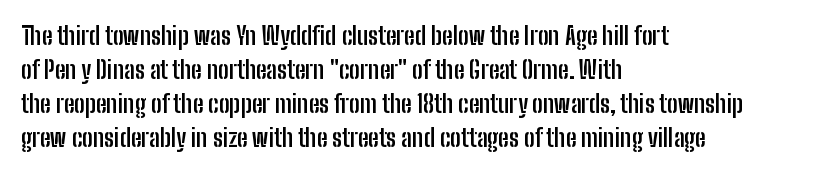
Q: Is the text bold? A: Yes.
Q: Is the text italic (slanted)? A: No, it is upright.
Q: Is the text underlined? A: No.
Q: How is the paragraph aligned? A: Left-aligned.
Q: Is the spacing between letters normal or unusually wide? A: Normal.
Q: Is the spacing between lines tight, normal or loose? A: Normal.
